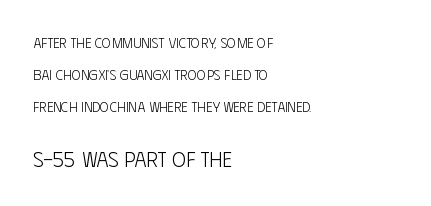
{"italic": "no", "bold": "no", "underline": "no", "align": "left", "line_spacing": "loose", "line_spacing_ratio": 2.27, "letter_spacing": "normal", "letter_spacing_em": 0.0, "larger_block": "second", "size_ratio": 1.5, "glyph_px": 21}
